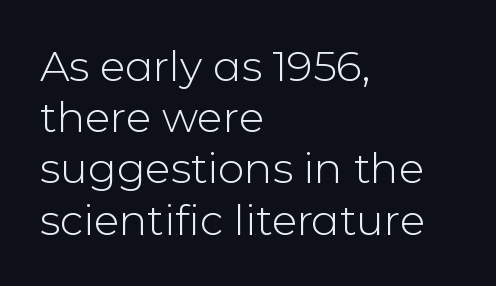
Rule under the text: the space is simply empty. This sample has the flowing, uneven cadence of proportional lettering. Teacher's note: observe the even left margin — that is flush-left alignment. Upright lettering throughout. What kind of face is this? One without serifs — a sans.
